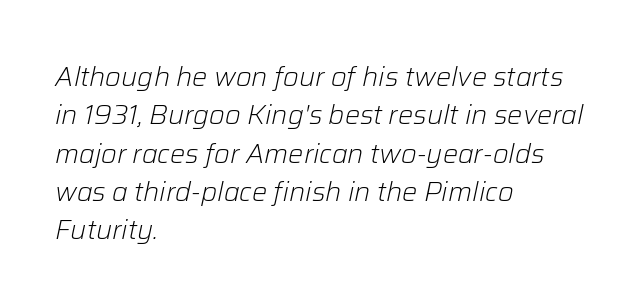
The image shows 27 px text type, italic (leaning right); set left-aligned, normal line spacing (1.42x), normal letter spacing, not underlined.
